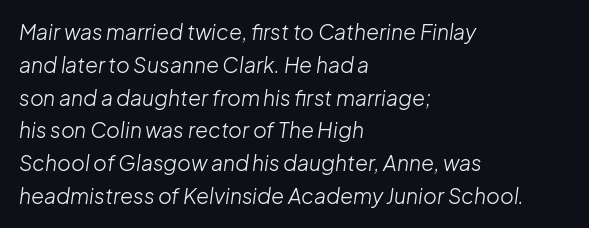
{"italic": "yes", "lean": "right", "slant_degrees": 8, "bold": "no", "underline": "no", "align": "left", "line_spacing": "normal", "line_spacing_ratio": 1.56, "letter_spacing": "normal", "letter_spacing_em": 0.0, "glyph_px": 21}
